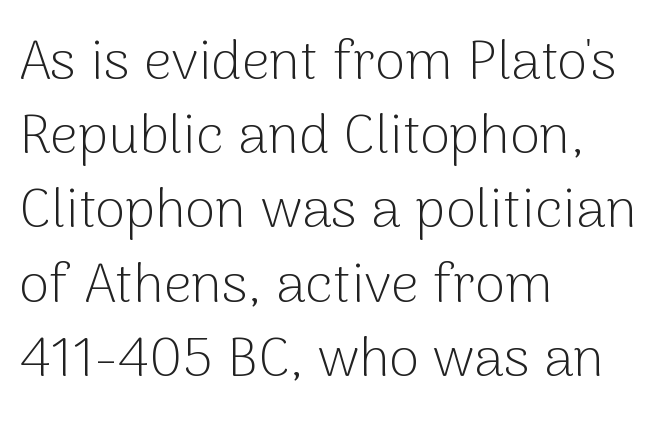
The image shows 55 px light sans-serif type, upright; set left-aligned, normal line spacing (1.35x), normal letter spacing, not underlined; low stroke contrast and a medium x-height.
